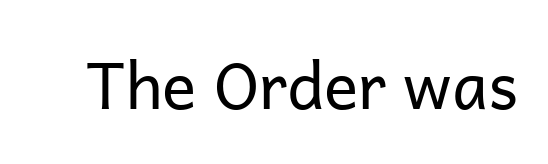
Standard letterfit; no display-style spreading of the glyphs. Nothing sits at the stroke ends, so this counts as sans-serif. Each row of text sits above clean, open space. Weight: not bold — regular or lighter.
